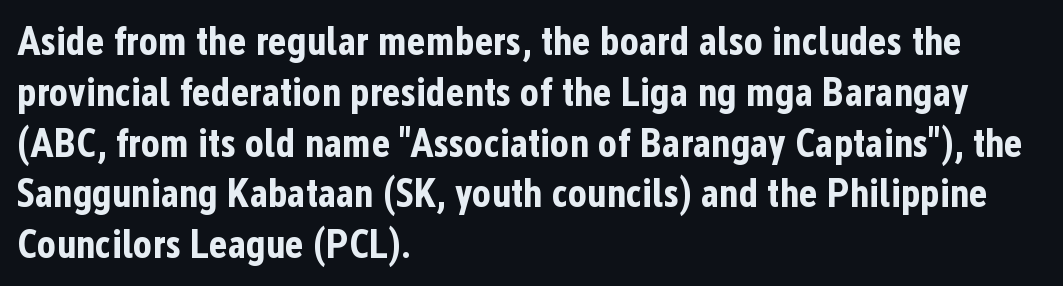
Q: Is the text bold? A: Yes.
Q: Is the text italic (slanted)? A: No, it is upright.
Q: Is the typeface a serif or a sans-serif typeface? A: Sans-serif.
Q: Is the text underlined? A: No.
Q: How is the paragraph aligned? A: Left-aligned.
Q: Is the spacing between letters normal or unusually wide? A: Normal.
Q: Is the spacing between lines tight, normal or loose? A: Normal.
Q: Width (condensed, normal, or wide)? A: Condensed.
Q: Stroke contrast? A: Low.
Q: x-height? A: Medium.
Q: Monospaced? A: No.
